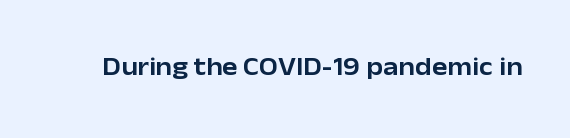
Is there any slant? The stems are plumb. Descenders are the only things crossing below the line. The line texture is even and compact thanks to regular tracking.
